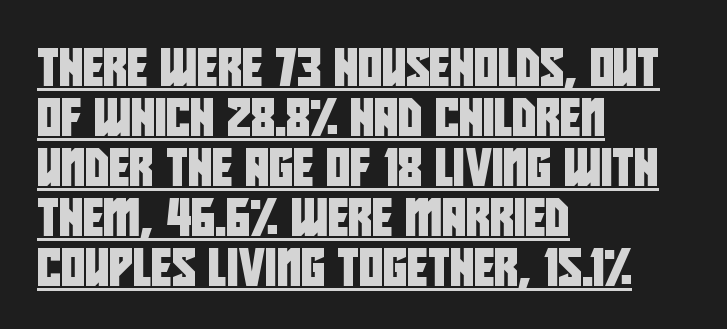
Q: Is the typeface a serif or a sans-serif typeface? A: Sans-serif.
Q: Is the text underlined? A: Yes.
Q: How is the paragraph aligned? A: Left-aligned.
Q: Is the spacing between letters normal or unusually wide? A: Normal.
Q: Is the spacing between lines tight, normal or loose? A: Normal.
Q: Width (condensed, normal, or wide)? A: Condensed.
Q: Stroke contrast? A: Low.
Q: x-height? A: Large.
Q: Monospaced? A: No.
